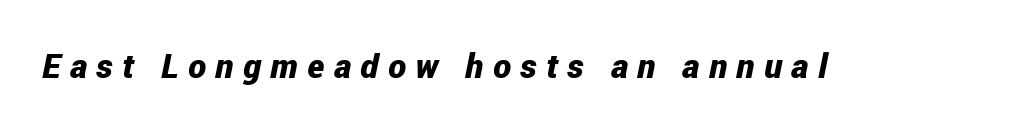
The specimen omits any rule beneath the text block's lines. Does the weight exceed regular? Yes, all the way to bold. Short note: letters widely spaced. The specimen reads as italic at a glance. These lines are rendered in a variable-pitch font.
